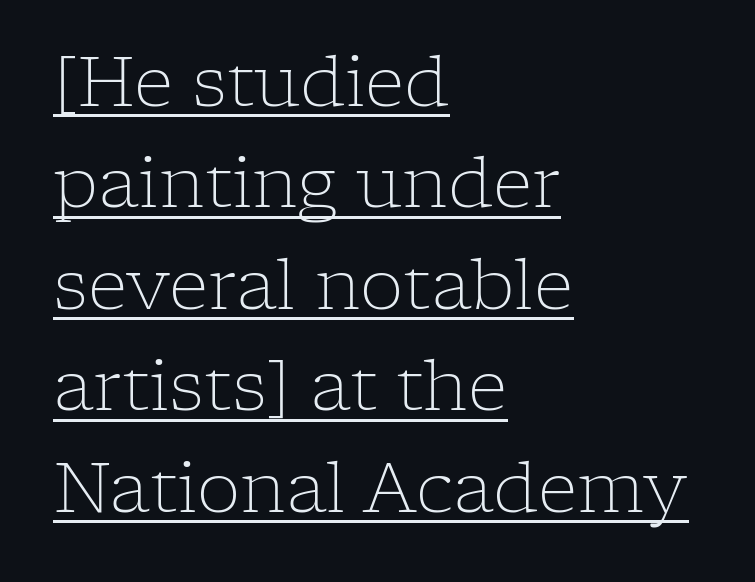
{"serif": "yes", "italic": "no", "bold": "no", "weight": "light", "width": "normal", "stroke_contrast": "low", "x_height": "medium", "monospaced": "no", "underline": "yes", "align": "left", "line_spacing": "normal", "line_spacing_ratio": 1.47, "letter_spacing": "normal", "letter_spacing_em": 0.0, "glyph_px": 69}
